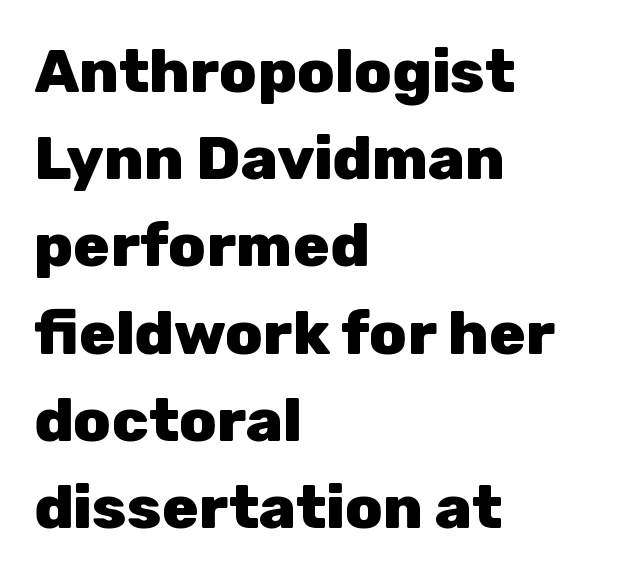
{"serif": "no", "italic": "no", "bold": "yes", "weight": "heavy", "width": "normal", "stroke_contrast": "low", "x_height": "medium", "monospaced": "no", "underline": "no", "align": "left", "line_spacing": "normal", "line_spacing_ratio": 1.43, "letter_spacing": "normal", "letter_spacing_em": 0.0, "glyph_px": 61}
